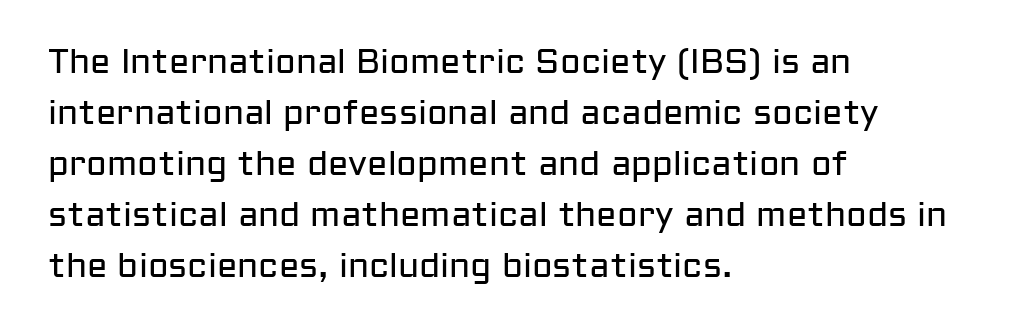
{"serif": "no", "italic": "no", "bold": "no", "weight": "regular", "width": "normal", "stroke_contrast": "low", "x_height": "medium", "monospaced": "no", "underline": "no", "align": "left", "line_spacing": "normal", "line_spacing_ratio": 1.5, "letter_spacing": "normal", "letter_spacing_em": 0.0, "glyph_px": 34}
